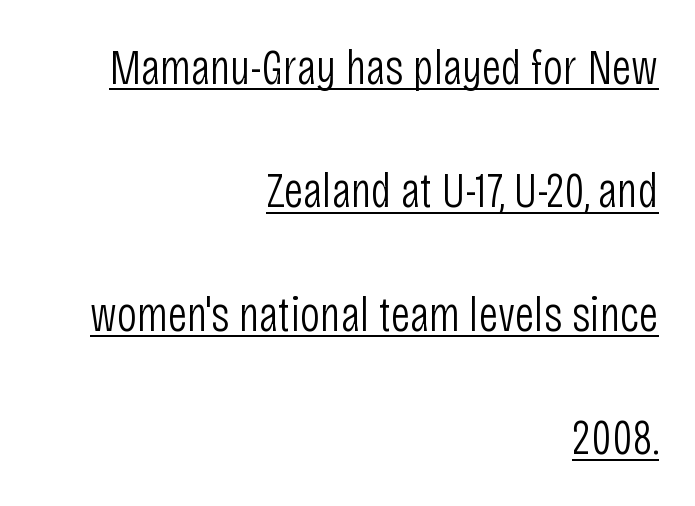
The words here are underlined. Here the designer chose a conventional face with non-uniform glyph widths. The weight tops out at a normal text grade. Vertically, the passage feels expansive, rows floating well apart. Leftover space on each line is placed entirely before the opening word. Ordinary non-slanted type is in use.
